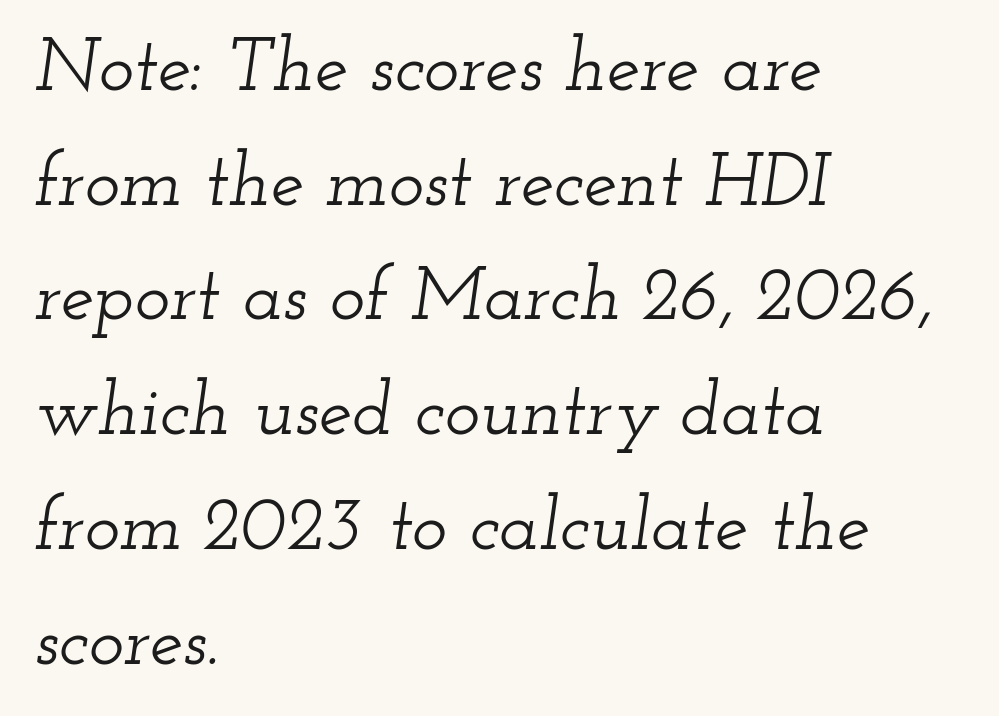
Q: Is the text italic (slanted)? A: Yes, it leans right by about 12 degrees.
Q: Is the typeface a serif or a sans-serif typeface? A: Serif.
Q: Is the text underlined? A: No.
Q: How is the paragraph aligned? A: Left-aligned.
Q: Is the spacing between letters normal or unusually wide? A: Normal.
Q: Is the spacing between lines tight, normal or loose? A: Normal.
Q: Width (condensed, normal, or wide)? A: Wide.
Q: Stroke contrast? A: Low.
Q: x-height? A: Small.
Q: Monospaced? A: No.
